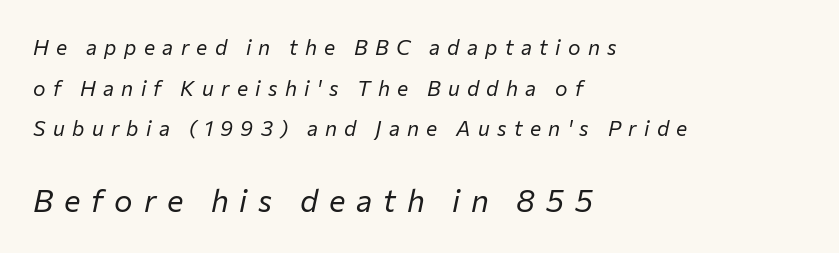
{"italic": "yes", "lean": "right", "slant_degrees": 12, "bold": "no", "weight": "regular", "width": "normal", "stroke_contrast": "low", "x_height": "medium", "monospaced": "no", "underline": "no", "align": "left", "line_spacing": "loose", "line_spacing_ratio": 1.94, "letter_spacing": "wide", "letter_spacing_em": 0.35, "larger_block": "second", "size_ratio": 1.48, "glyph_px": 31}
